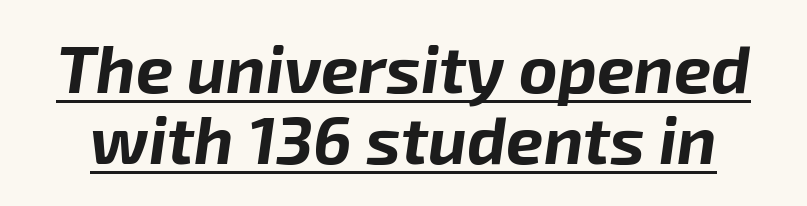
The image shows 66 px bold type, italic (leaning right); set tight line spacing (1.08x), normal letter spacing, underlined; low stroke contrast and a medium x-height.
